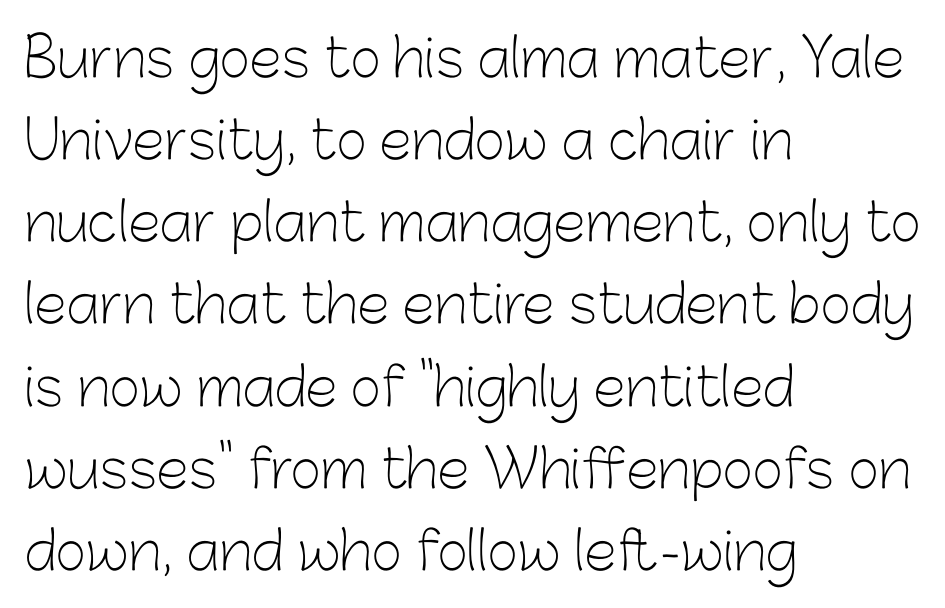
Q: Is the text bold? A: No.
Q: Is the text italic (slanted)? A: No, it is upright.
Q: Is the typeface a serif or a sans-serif typeface? A: Sans-serif.
Q: Is the text underlined? A: No.
Q: How is the paragraph aligned? A: Left-aligned.
Q: Is the spacing between letters normal or unusually wide? A: Normal.
Q: Is the spacing between lines tight, normal or loose? A: Normal.
Q: Width (condensed, normal, or wide)? A: Normal.
Q: Stroke contrast? A: Low.
Q: x-height? A: Medium.
Q: Monospaced? A: No.
